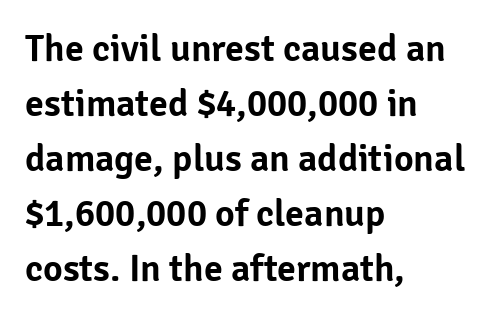
The image shows 38 px sans-serif type, upright; set left-aligned, normal line spacing (1.45x), normal letter spacing, not underlined; low stroke contrast and a medium x-height.
